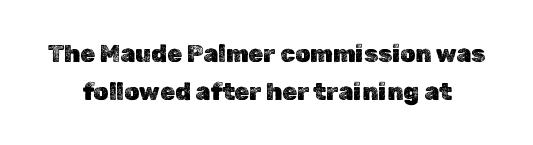
{"italic": "no", "underline": "no", "line_spacing": "normal", "line_spacing_ratio": 1.58, "letter_spacing": "normal", "letter_spacing_em": 0.0, "glyph_px": 24}
